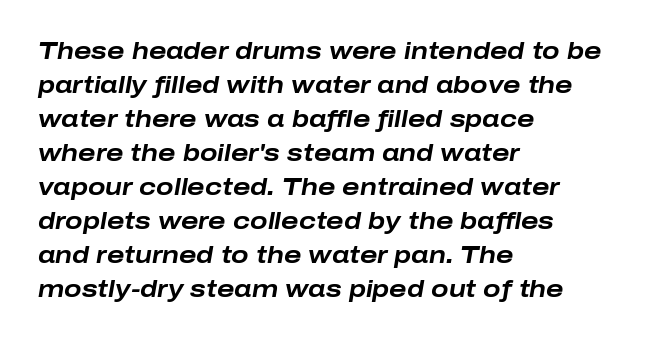
Teacher's note: observe the even left margin — that is flush-left alignment. Beneath every word, the page is bare. Observe the lean: these are italic letterforms. Is the type bold? Yes — the strokes are clearly thick and heavy.
